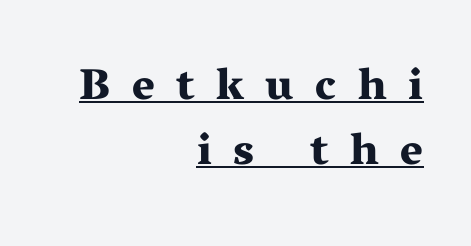
The image shows 44 px bold, wide serif type, upright; set right-aligned, normal line spacing (1.47x), unusually wide letter spacing (+0.49 em), underlined; medium stroke contrast and a medium x-height.
